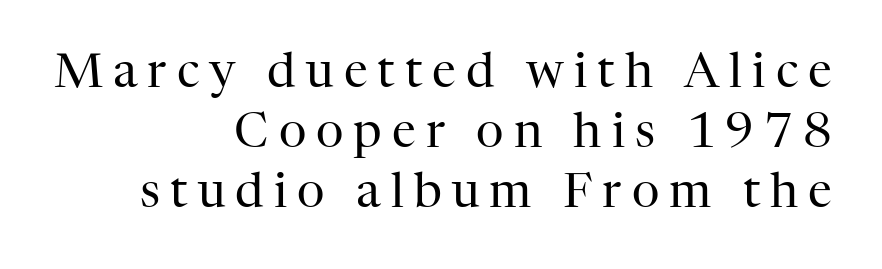
Q: Is the text bold? A: No.
Q: Is the text italic (slanted)? A: No, it is upright.
Q: Is the typeface a serif or a sans-serif typeface? A: Serif.
Q: Is the text underlined? A: No.
Q: How is the paragraph aligned? A: Right-aligned.
Q: Is the spacing between letters normal or unusually wide? A: Unusually wide.
Q: Is the spacing between lines tight, normal or loose? A: Normal.
Q: Width (condensed, normal, or wide)? A: Normal.
Q: Stroke contrast? A: High.
Q: x-height? A: Medium.
Q: Monospaced? A: No.
